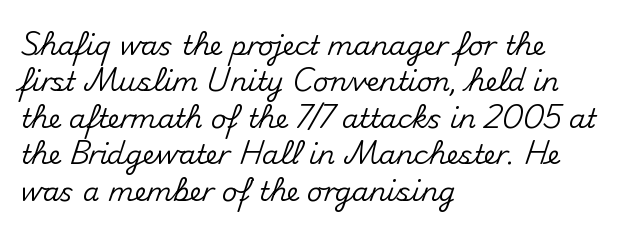
{"underline": "no", "align": "left", "line_spacing": "normal", "line_spacing_ratio": 1.35, "letter_spacing": "normal", "letter_spacing_em": 0.0, "glyph_px": 27}
